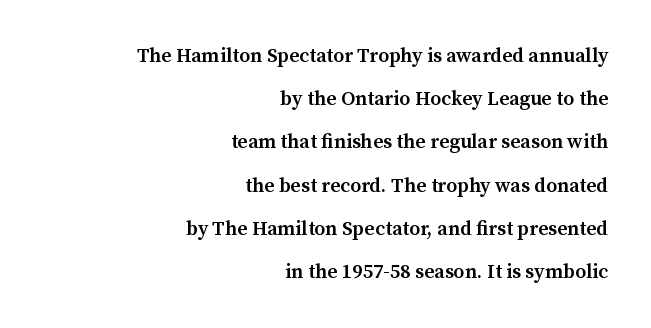
The image shows 20 px text type, upright; set right-aligned, loose line spacing (2.16x), normal letter spacing, not underlined.
